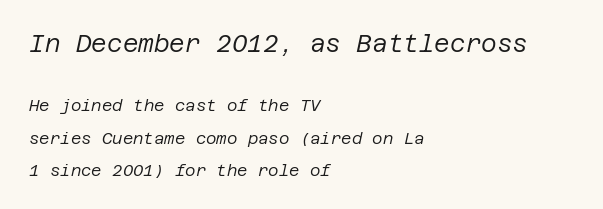
The image shows 24 px text type, italic (leaning right); set left-aligned, loose line spacing (2.01x), normal letter spacing, not underlined; the first (top) block is 1.5x larger.
